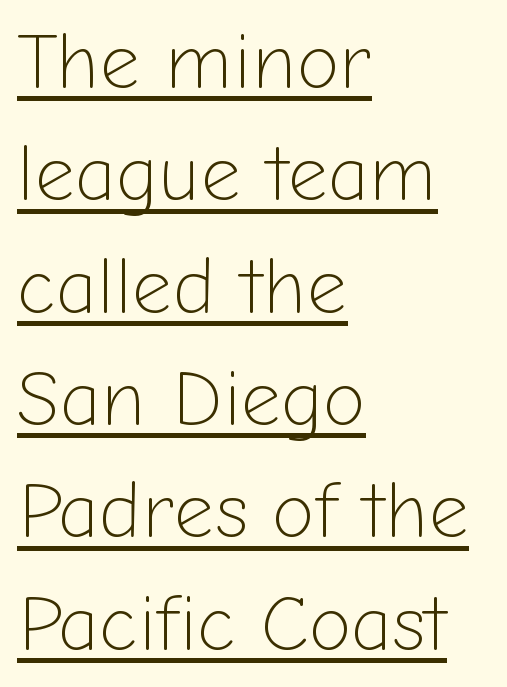
Q: Is the text bold? A: No.
Q: Is the text italic (slanted)? A: No, it is upright.
Q: Is the typeface a serif or a sans-serif typeface? A: Sans-serif.
Q: Is the text underlined? A: Yes.
Q: How is the paragraph aligned? A: Left-aligned.
Q: Is the spacing between letters normal or unusually wide? A: Normal.
Q: Is the spacing between lines tight, normal or loose? A: Normal.
Q: Width (condensed, normal, or wide)? A: Normal.
Q: Stroke contrast? A: Low.
Q: x-height? A: Medium.
Q: Monospaced? A: No.
